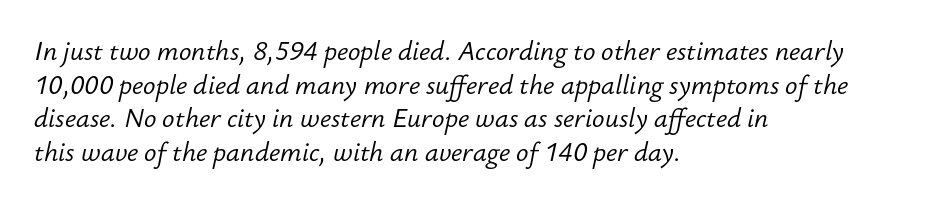
{"italic": "yes", "lean": "right", "slant_degrees": 12, "bold": "no", "underline": "no", "align": "left", "line_spacing": "normal", "line_spacing_ratio": 1.29, "letter_spacing": "normal", "letter_spacing_em": 0.0, "glyph_px": 26}
